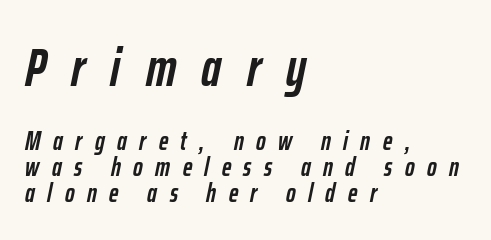
Q: Is the text bold? A: Yes.
Q: Is the text italic (slanted)? A: Yes, it leans right by about 12 degrees.
Q: Is the text underlined? A: No.
Q: How is the paragraph aligned? A: Left-aligned.
Q: Is the spacing between letters normal or unusually wide? A: Unusually wide.
Q: Is the spacing between lines tight, normal or loose? A: Tight.
Q: Which block of text is set in a larger size, the first (top) or the second (bottom)? A: The first (top) one.
Q: Width (condensed, normal, or wide)? A: Condensed.
Q: Stroke contrast? A: Low.
Q: x-height? A: Medium.
Q: Monospaced? A: No.
